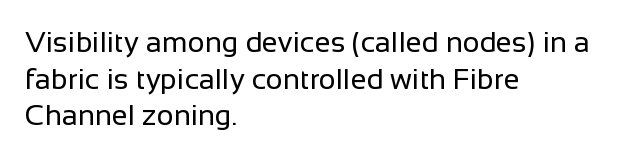
The letters advance in unequal steps, a hallmark of proportional type. The string is rendered with underlining switched off. The axis of the letterforms is exactly vertical. Honestly, the letter spacing is just normal — you wouldn't notice it. No chunkiness to these letters — they're not bold. The rendering uses a moderate line-height, typical for paragraphs.
